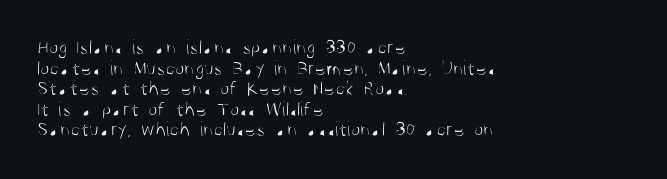
Underline: absent. Inter-character spacing is left at the font's built-in metrics. Rows of type sit shoulder to shoulder in the vertical direction. Compared with a typical body face, this is equally light or lighter still. The text block is weighted toward the left margin, trailing off unevenly rightward.
